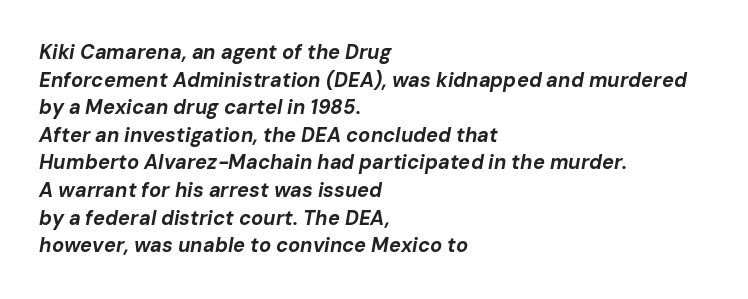
Q: Is the text bold? A: Yes.
Q: Is the text italic (slanted)? A: Yes, it leans right by about 10 degrees.
Q: Is the text underlined? A: No.
Q: How is the paragraph aligned? A: Left-aligned.
Q: Is the spacing between letters normal or unusually wide? A: Normal.
Q: Is the spacing between lines tight, normal or loose? A: Normal.
